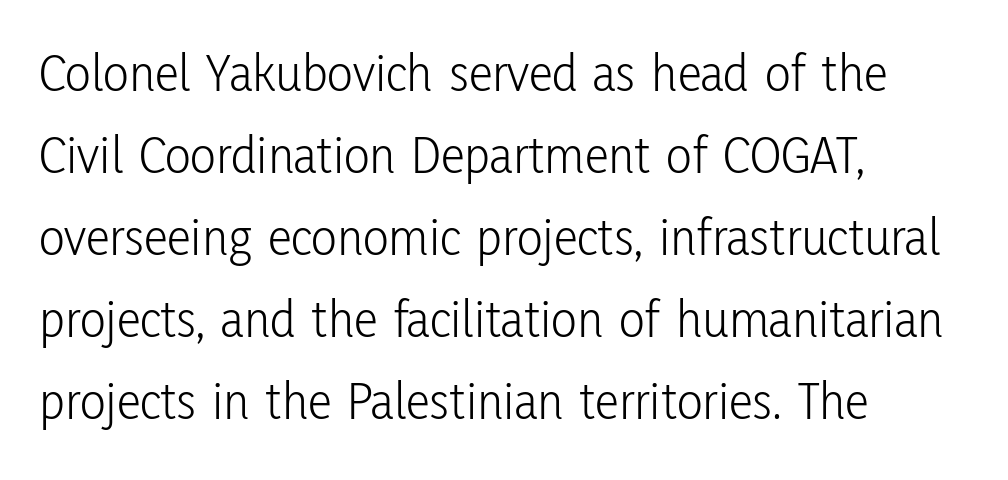
Q: Is the text bold? A: No.
Q: Is the text italic (slanted)? A: No, it is upright.
Q: Is the typeface a serif or a sans-serif typeface? A: Sans-serif.
Q: Is the text underlined? A: No.
Q: How is the paragraph aligned? A: Left-aligned.
Q: Is the spacing between letters normal or unusually wide? A: Normal.
Q: Is the spacing between lines tight, normal or loose? A: Normal.
Q: Width (condensed, normal, or wide)? A: Condensed.
Q: Stroke contrast? A: Low.
Q: x-height? A: Medium.
Q: Monospaced? A: No.
